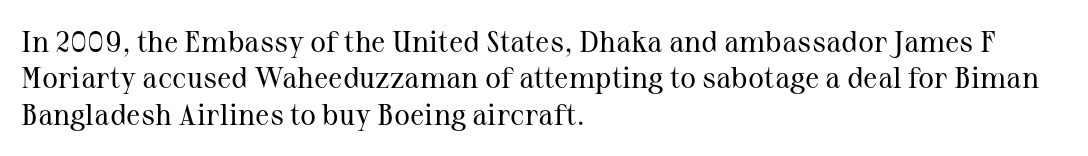
{"serif": "yes", "italic": "no", "bold": "no", "weight": "regular", "width": "normal", "stroke_contrast": "medium", "x_height": "medium", "monospaced": "no", "underline": "no", "align": "left", "line_spacing_ratio": 1.21, "letter_spacing": "normal", "letter_spacing_em": 0.0, "glyph_px": 30}
